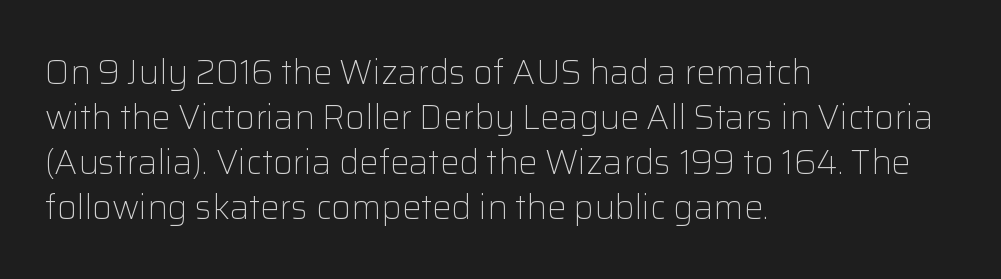
{"serif": "no", "italic": "no", "bold": "no", "weight": "light", "width": "normal", "stroke_contrast": "low", "x_height": "medium", "monospaced": "no", "underline": "no", "align": "left", "line_spacing": "normal", "line_spacing_ratio": 1.32, "letter_spacing": "normal", "letter_spacing_em": 0.0, "glyph_px": 34}
